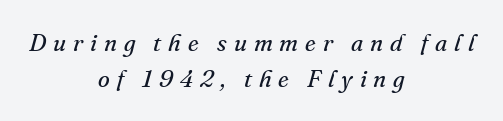
The lines sit at an ordinary, default distance from one another. Only glyphs here, with clear space below each row. Stems here are at most as thick as an everyday book face. Students, note that the glyphs here are deliberately spaced far apart. The passage shown leans; its letterforms are oblique. Casual observation: everything's sitting right in the middle.
